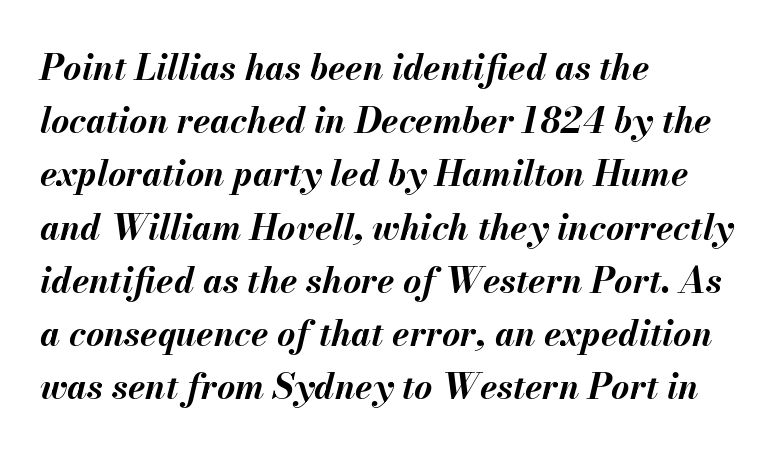
Q: Is the text bold? A: Yes.
Q: Is the text italic (slanted)? A: Yes, it leans right by about 13 degrees.
Q: Is the text underlined? A: No.
Q: How is the paragraph aligned? A: Left-aligned.
Q: Is the spacing between letters normal or unusually wide? A: Normal.
Q: Is the spacing between lines tight, normal or loose? A: Normal.
Q: Width (condensed, normal, or wide)? A: Normal.
Q: Stroke contrast? A: Medium.
Q: x-height? A: Small.
Q: Monospaced? A: No.
